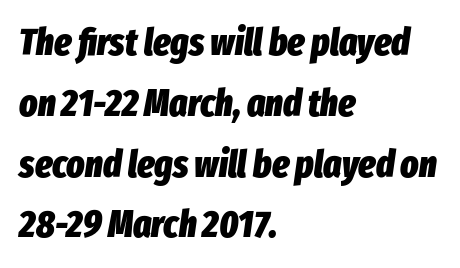
Q: Is the text bold? A: Yes.
Q: Is the text italic (slanted)? A: Yes, it leans right by about 8 degrees.
Q: Is the text underlined? A: No.
Q: How is the paragraph aligned? A: Left-aligned.
Q: Is the spacing between letters normal or unusually wide? A: Normal.
Q: Is the spacing between lines tight, normal or loose? A: Normal.
Q: Width (condensed, normal, or wide)? A: Condensed.
Q: Stroke contrast? A: Low.
Q: x-height? A: Medium.
Q: Monospaced? A: No.
